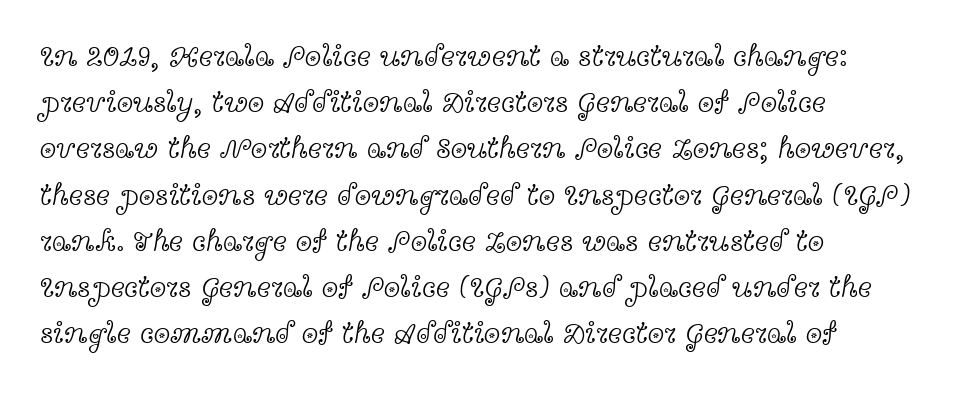
Q: Is the text bold? A: No.
Q: Is the text italic (slanted)? A: No, it is upright.
Q: Is the typeface a serif or a sans-serif typeface? A: Serif.
Q: Is the text underlined? A: No.
Q: How is the paragraph aligned? A: Left-aligned.
Q: Is the spacing between letters normal or unusually wide? A: Normal.
Q: Is the spacing between lines tight, normal or loose? A: Normal.
Q: Width (condensed, normal, or wide)? A: Wide.
Q: x-height? A: Medium.
Q: Monospaced? A: No.
